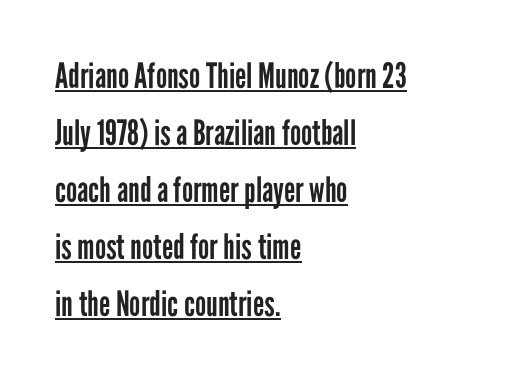
Q: Is the text bold? A: No.
Q: Is the text italic (slanted)? A: No, it is upright.
Q: Is the typeface a serif or a sans-serif typeface? A: Sans-serif.
Q: Is the text underlined? A: Yes.
Q: How is the paragraph aligned? A: Left-aligned.
Q: Is the spacing between letters normal or unusually wide? A: Normal.
Q: Is the spacing between lines tight, normal or loose? A: Normal.
Q: Width (condensed, normal, or wide)? A: Condensed.
Q: Stroke contrast? A: Low.
Q: x-height? A: Medium.
Q: Monospaced? A: No.
